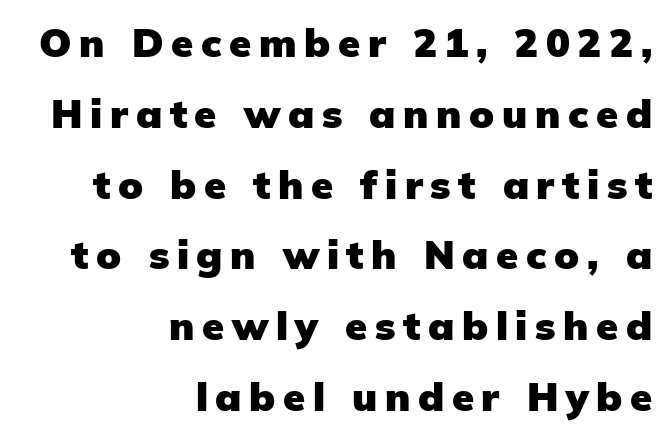
Thick stems and heavy bowls — unmistakably bold. Stroke terminals: plain, sans-serif. Descender tails drop into unmarked territory. These lines stack with their right ends in a neat column.
